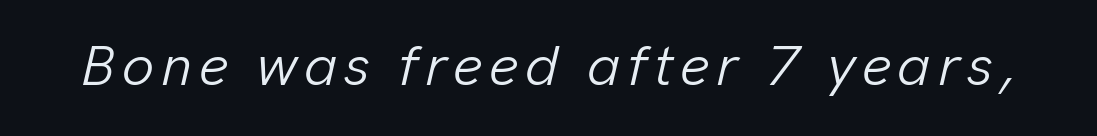
The image shows 57 px light type, italic (leaning right); set not underlined; low stroke contrast and a medium x-height.
